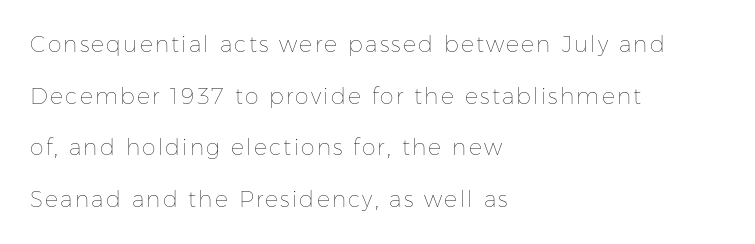
Q: Is the text bold? A: No.
Q: Is the text italic (slanted)? A: No, it is upright.
Q: Is the text underlined? A: No.
Q: How is the paragraph aligned? A: Left-aligned.
Q: Is the spacing between lines tight, normal or loose? A: Loose.
